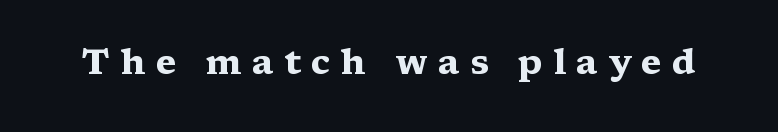
{"serif": "yes", "italic": "no", "bold": "yes", "weight": "heavy", "width": "wide", "stroke_contrast": "medium", "x_height": "medium", "monospaced": "no", "underline": "no", "letter_spacing": "wide", "letter_spacing_em": 0.3, "glyph_px": 35}
